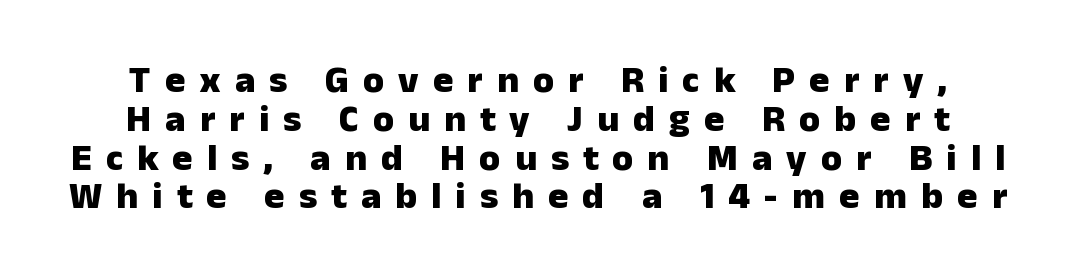
Q: Is the text bold? A: Yes.
Q: Is the text italic (slanted)? A: No, it is upright.
Q: Is the typeface a serif or a sans-serif typeface? A: Sans-serif.
Q: Is the text underlined? A: No.
Q: How is the paragraph aligned? A: Centered.
Q: Is the spacing between letters normal or unusually wide? A: Unusually wide.
Q: Is the spacing between lines tight, normal or loose? A: Tight.
Q: Width (condensed, normal, or wide)? A: Normal.
Q: Stroke contrast? A: Low.
Q: x-height? A: Medium.
Q: Monospaced? A: No.
